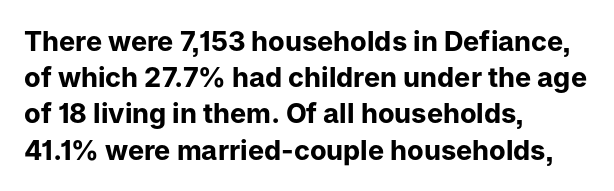
Does the weight exceed regular? Yes, all the way to bold. Inter-character spacing is left at the font's built-in metrics. If you drew a ruler down the left edge, every line would touch it. Only glyphs here, with clear space below each row. This sample keeps an unexceptional amount of space between lines.
